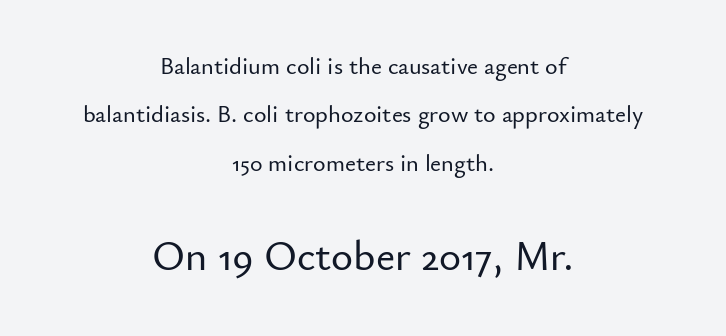
The image shows 42 px sans-serif type, upright; set centered, loose line spacing (2.02x), normal letter spacing, not underlined; the second (bottom) block is 1.75x larger; low stroke contrast and a small x-height.
